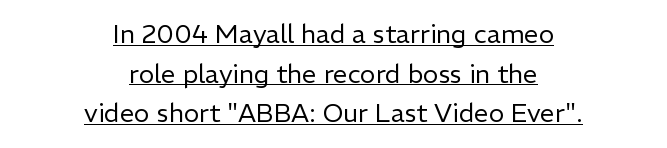
The image shows 26 px text type, upright; set centered, normal line spacing (1.52x), normal letter spacing, underlined.
